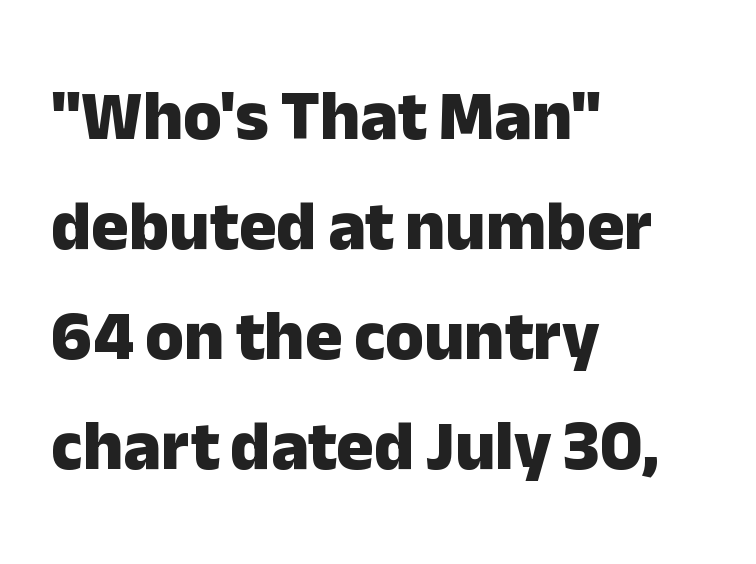
Q: Is the text bold? A: Yes.
Q: Is the text italic (slanted)? A: No, it is upright.
Q: Is the typeface a serif or a sans-serif typeface? A: Sans-serif.
Q: Is the text underlined? A: No.
Q: How is the paragraph aligned? A: Left-aligned.
Q: Is the spacing between letters normal or unusually wide? A: Normal.
Q: Is the spacing between lines tight, normal or loose? A: Normal.
Q: Width (condensed, normal, or wide)? A: Normal.
Q: Stroke contrast? A: Low.
Q: x-height? A: Medium.
Q: Monospaced? A: No.
